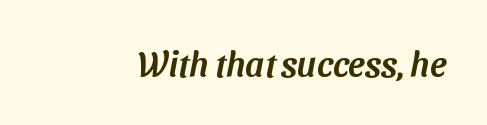
{"serif": "no", "width": "normal", "stroke_contrast": "medium", "x_height": "medium", "monospaced": "no", "underline": "no", "letter_spacing": "normal", "letter_spacing_em": 0.0, "glyph_px": 35}
